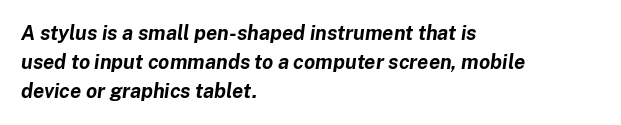
The image shows 20 px bold type, italic (leaning right); set left-aligned, normal line spacing (1.46x), normal letter spacing, not underlined.
